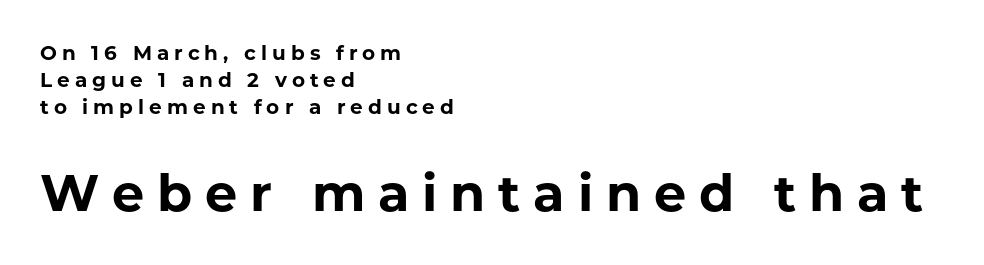
Think of a printed novel: that variable character pitch is what you see here. The rendering uses a moderate line-height, typical for paragraphs. Vertical strokes here are truly vertical. Each row of text sits above clean, open space. Look at the tracking — it's clearly loosened, letters drifting apart.
